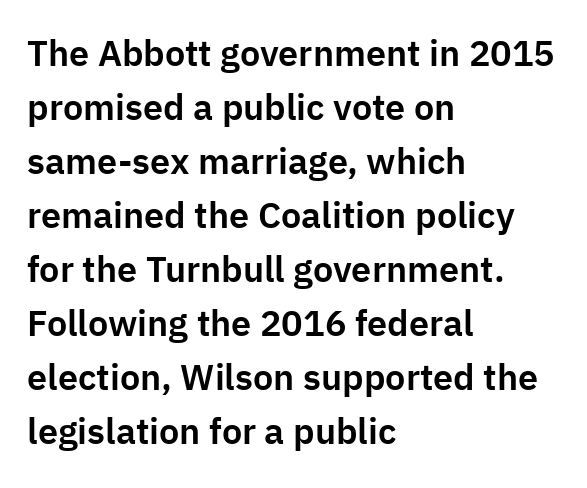
Q: Is the text italic (slanted)? A: No, it is upright.
Q: Is the typeface a serif or a sans-serif typeface? A: Sans-serif.
Q: Is the text underlined? A: No.
Q: How is the paragraph aligned? A: Left-aligned.
Q: Is the spacing between letters normal or unusually wide? A: Normal.
Q: Is the spacing between lines tight, normal or loose? A: Normal.
Q: Width (condensed, normal, or wide)? A: Normal.
Q: Stroke contrast? A: Low.
Q: x-height? A: Medium.
Q: Monospaced? A: No.
